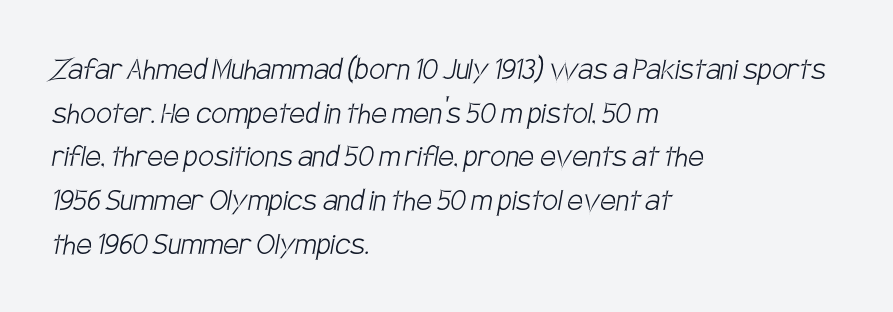
Check under the words: just untouched page. Glyph-to-glyph distance matches everyday printed text. Notice how descenders clear the ascenders below comfortably — that's standard leading. The text was rendered using a sans face with plain stroke endings.
